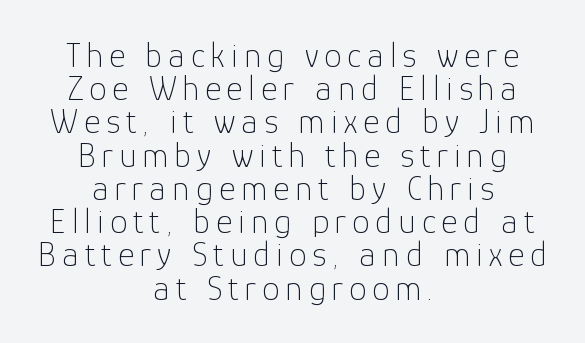
Looks like regular typesetting: each glyph gets only the width it needs. These lines are centered, leaving both edges ragged. The space beneath each line is pristine and unruled. Reading down the column, the eye jumps only a short way to each next line.
